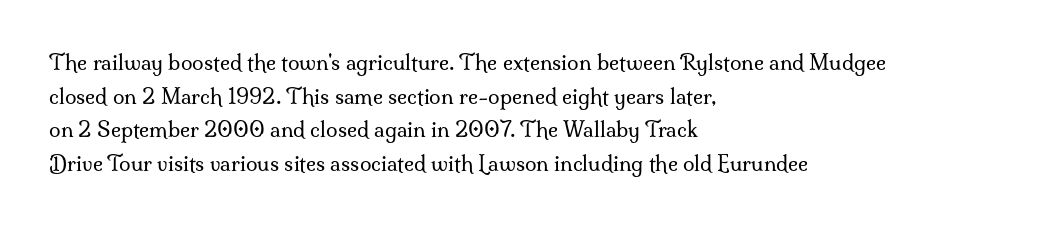
{"italic": "no", "bold": "no", "underline": "no", "align": "left", "line_spacing": "normal", "line_spacing_ratio": 1.6, "letter_spacing": "normal", "letter_spacing_em": 0.0, "glyph_px": 21}
